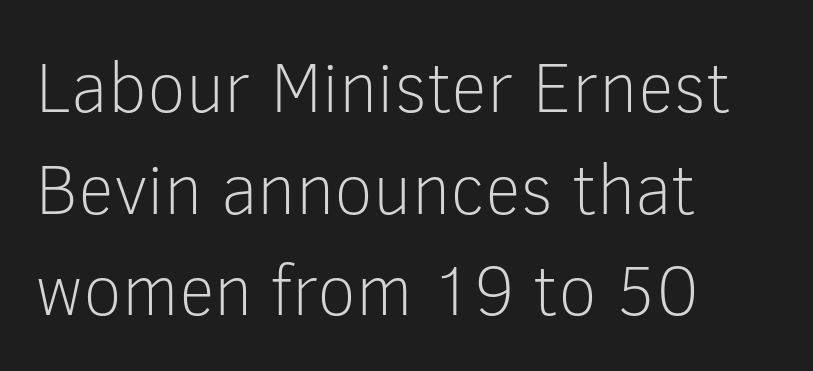
The strokes are not fattened; the text isn't bold. These lines are composed in type without serifs. The axis of the letterforms is exactly vertical. Character widths vary here, with narrow letters taking less room than wide ones.
